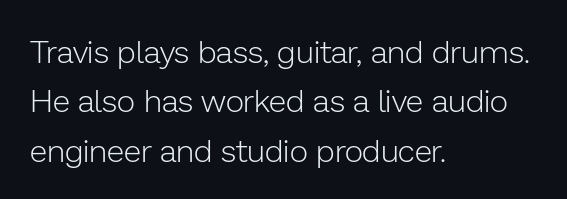
Q: Is the text bold? A: No.
Q: Is the text italic (slanted)? A: No, it is upright.
Q: Is the typeface a serif or a sans-serif typeface? A: Sans-serif.
Q: Is the text underlined? A: No.
Q: How is the paragraph aligned? A: Left-aligned.
Q: Is the spacing between letters normal or unusually wide? A: Normal.
Q: Is the spacing between lines tight, normal or loose? A: Normal.
Q: Width (condensed, normal, or wide)? A: Normal.
Q: Stroke contrast? A: Low.
Q: x-height? A: Medium.
Q: Monospaced? A: No.
